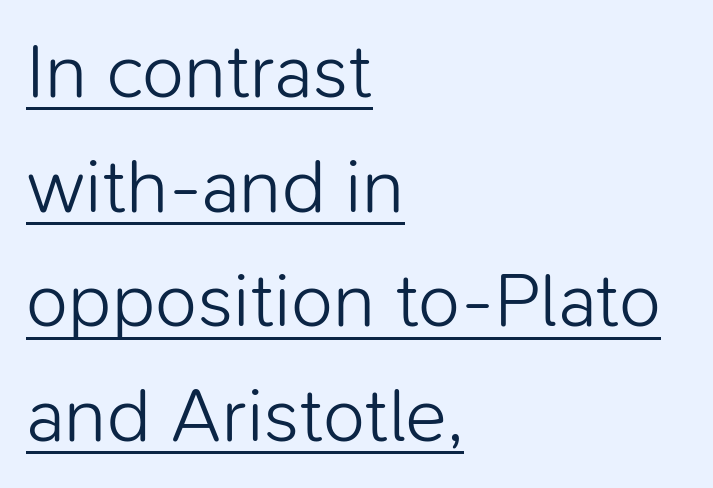
The image shows 77 px light sans-serif type, upright; set left-aligned, normal line spacing (1.49x), normal letter spacing, underlined; low stroke contrast and a medium x-height.
